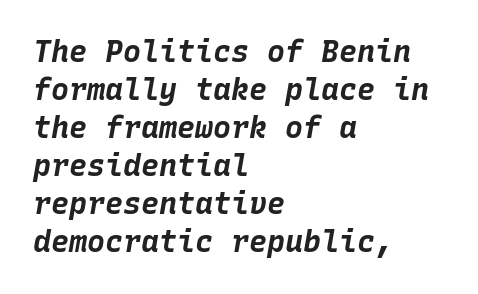
Would a proofreader flag this as italicized? Yes. The rag falls on the right side of this text block. The leading is moderate, giving the passage an even texture. In terms of letterspacing, this is plain default setting. Every letter is thick-stroked: bold, no question.
